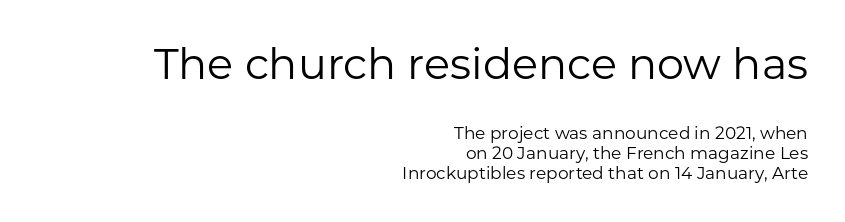
Each row of text sits above clean, open space. In CSS terms this would be text-align: right. This rendering leaves character spacing at its baseline value. The letters in the upper block stand taller than those in the block below. Each letter keeps its own natural width here, so spacing adapts to shape.
